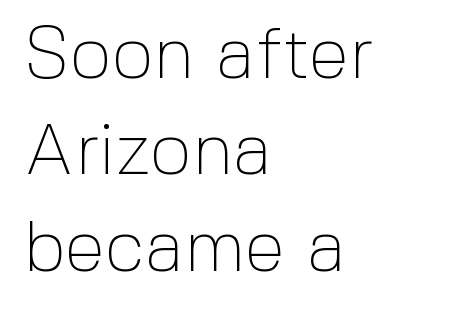
The image shows 73 px thin sans-serif type, upright; set left-aligned, normal line spacing (1.32x), normal letter spacing, not underlined; a medium x-height.
